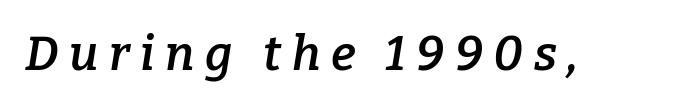
{"serif": "yes", "italic": "yes", "lean": "right", "slant_degrees": 9, "bold": "semi", "weight": "semibold", "width": "normal", "stroke_contrast": "low", "x_height": "medium", "monospaced": "no", "underline": "no", "letter_spacing": "wide", "letter_spacing_em": 0.22, "glyph_px": 48}
